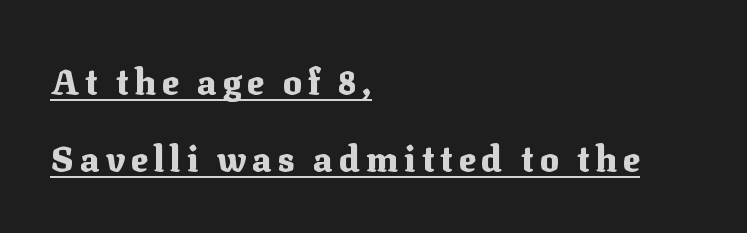
Q: Is the text bold? A: Yes.
Q: Is the text italic (slanted)? A: No, it is upright.
Q: Is the typeface a serif or a sans-serif typeface? A: Serif.
Q: Is the text underlined? A: Yes.
Q: How is the paragraph aligned? A: Left-aligned.
Q: Is the spacing between lines tight, normal or loose? A: Loose.
Q: Width (condensed, normal, or wide)? A: Normal.
Q: Stroke contrast? A: Medium.
Q: x-height? A: Medium.
Q: Monospaced? A: No.
